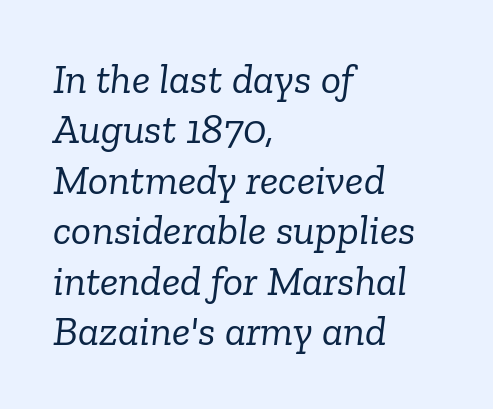
Character widths vary here, with narrow letters taking less room than wide ones. Alignment: flush left. The weight tops out at a normal text grade. The strip under each line holds only bare page. Compared with ordinary roman type, these characters are visibly tilted. This sample uses plain, unmodified letter spacing.
